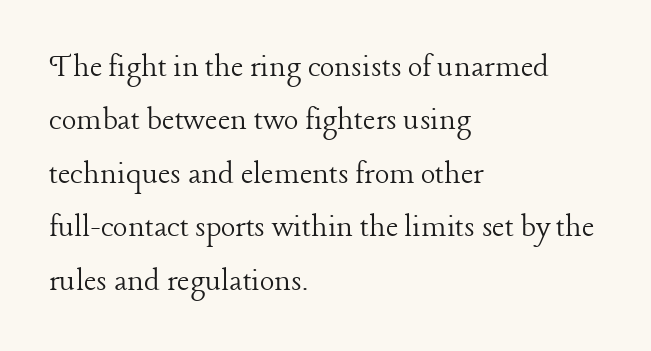
Q: Is the text bold? A: No.
Q: Is the text italic (slanted)? A: No, it is upright.
Q: Is the typeface a serif or a sans-serif typeface? A: Serif.
Q: Is the text underlined? A: No.
Q: How is the paragraph aligned? A: Left-aligned.
Q: Is the spacing between letters normal or unusually wide? A: Normal.
Q: Is the spacing between lines tight, normal or loose? A: Normal.
Q: Width (condensed, normal, or wide)? A: Normal.
Q: Stroke contrast? A: Low.
Q: x-height? A: Medium.
Q: Monospaced? A: No.
